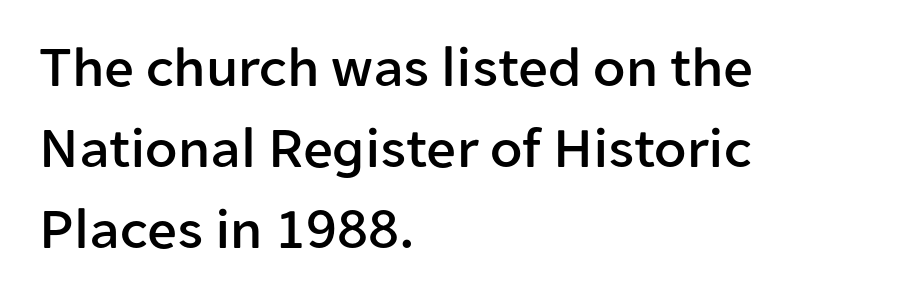
{"serif": "no", "italic": "no", "width": "normal", "stroke_contrast": "low", "x_height": "medium", "monospaced": "no", "underline": "no", "align": "left", "line_spacing": "normal", "line_spacing_ratio": 1.37, "letter_spacing": "normal", "letter_spacing_em": 0.0, "glyph_px": 59}
